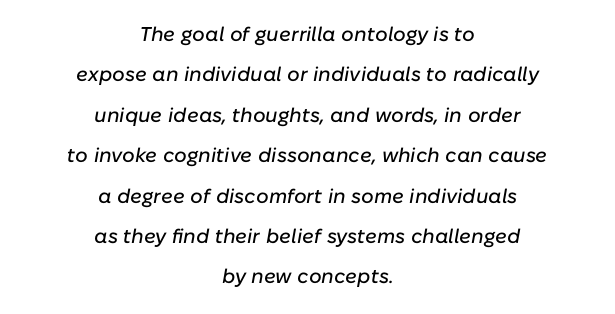
The image shows 20 px text type, italic (leaning right); set centered, loose line spacing (2.02x), normal letter spacing, not underlined.
